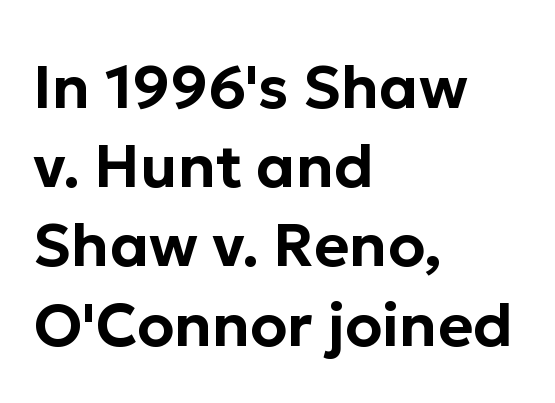
{"serif": "no", "italic": "no", "width": "normal", "stroke_contrast": "low", "x_height": "medium", "monospaced": "no", "underline": "no", "align": "left", "line_spacing": "normal", "line_spacing_ratio": 1.32, "letter_spacing": "normal", "letter_spacing_em": 0.0, "glyph_px": 60}
